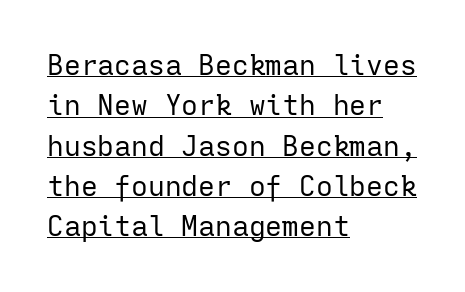
Ascenders rise straight up at ninety degrees. Does a line run under the words? Yes, clearly. Compared with a typical body face, this is equally light or lighter still. Spacing between characters is what you'd get straight out of the box.
